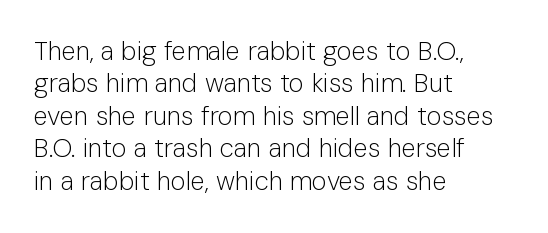
Q: Is the text bold? A: No.
Q: Is the text italic (slanted)? A: No, it is upright.
Q: Is the text underlined? A: No.
Q: How is the paragraph aligned? A: Left-aligned.
Q: Is the spacing between letters normal or unusually wide? A: Normal.
Q: Is the spacing between lines tight, normal or loose? A: Normal.
